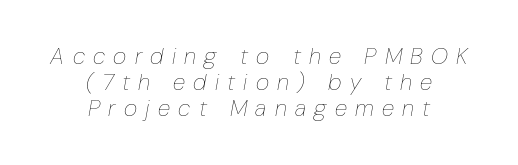
Q: Is the text bold? A: No.
Q: Is the text italic (slanted)? A: Yes, it leans right by about 10 degrees.
Q: Is the text underlined? A: No.
Q: How is the paragraph aligned? A: Centered.
Q: Is the spacing between letters normal or unusually wide? A: Unusually wide.
Q: Is the spacing between lines tight, normal or loose? A: Tight.
